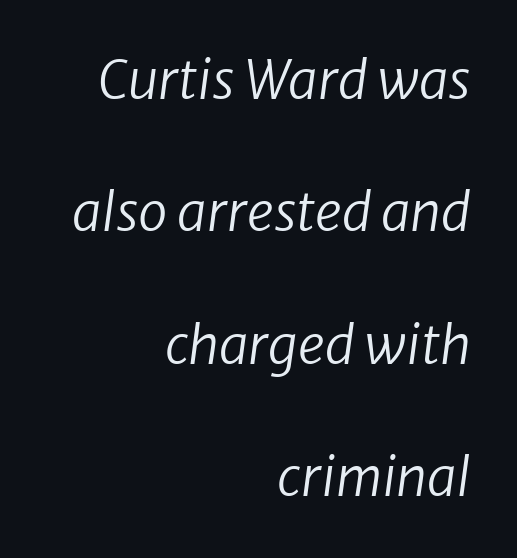
The image shows 53 px regular-weight type, italic (leaning right); set right-aligned, loose line spacing (2.5x), normal letter spacing, not underlined; low stroke contrast and a medium x-height.
